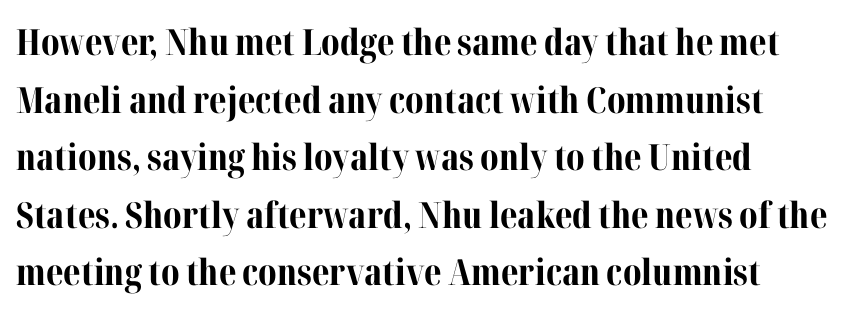
Q: Is the text bold? A: Yes.
Q: Is the text italic (slanted)? A: No, it is upright.
Q: Is the typeface a serif or a sans-serif typeface? A: Serif.
Q: Is the text underlined? A: No.
Q: How is the paragraph aligned? A: Left-aligned.
Q: Is the spacing between letters normal or unusually wide? A: Normal.
Q: Is the spacing between lines tight, normal or loose? A: Normal.
Q: Width (condensed, normal, or wide)? A: Normal.
Q: Stroke contrast? A: Medium.
Q: x-height? A: Medium.
Q: Monospaced? A: No.
